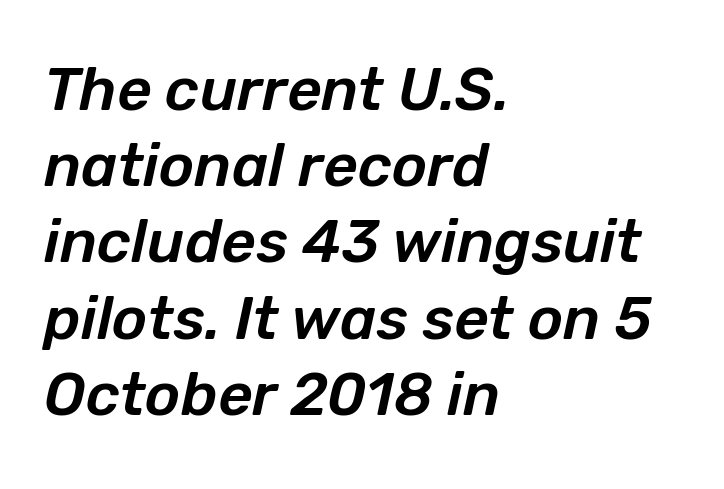
Q: Is the text italic (slanted)? A: Yes, it leans right by about 12 degrees.
Q: Is the text underlined? A: No.
Q: How is the paragraph aligned? A: Left-aligned.
Q: Is the spacing between letters normal or unusually wide? A: Normal.
Q: Is the spacing between lines tight, normal or loose? A: Normal.
Q: Width (condensed, normal, or wide)? A: Normal.
Q: Stroke contrast? A: Low.
Q: x-height? A: Medium.
Q: Monospaced? A: No.
